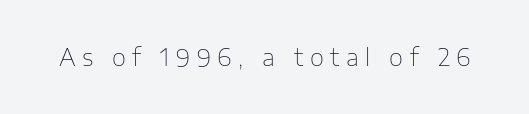
The image shows 23 px text type, upright; set unusually wide letter spacing (+0.28 em), not underlined.
